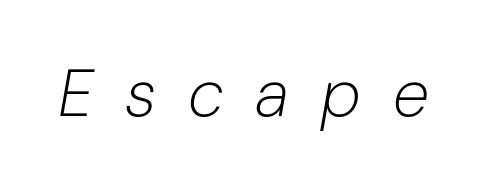
{"italic": "yes", "lean": "right", "slant_degrees": 10, "bold": "no", "weight": "light", "width": "normal", "stroke_contrast": "low", "x_height": "medium", "monospaced": "no", "underline": "no", "letter_spacing": "wide", "letter_spacing_em": 0.48, "glyph_px": 66}
